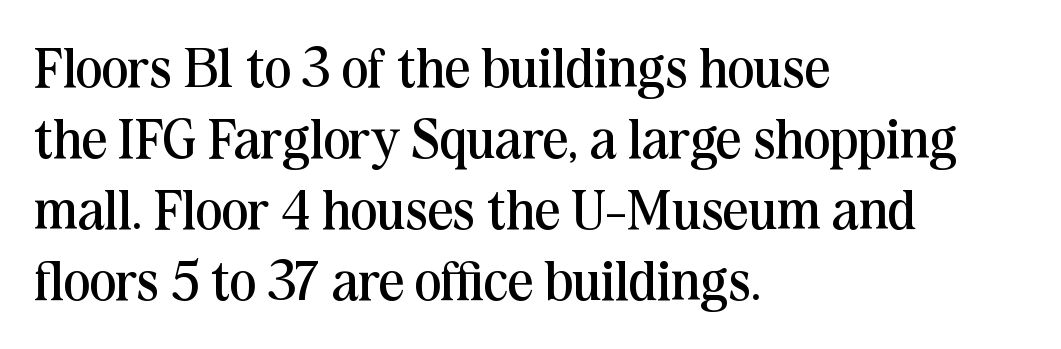
Q: Is the text bold? A: No.
Q: Is the text italic (slanted)? A: No, it is upright.
Q: Is the typeface a serif or a sans-serif typeface? A: Serif.
Q: Is the text underlined? A: No.
Q: How is the paragraph aligned? A: Left-aligned.
Q: Is the spacing between letters normal or unusually wide? A: Normal.
Q: Is the spacing between lines tight, normal or loose? A: Normal.
Q: Width (condensed, normal, or wide)? A: Normal.
Q: Stroke contrast? A: Medium.
Q: x-height? A: Medium.
Q: Monospaced? A: No.
